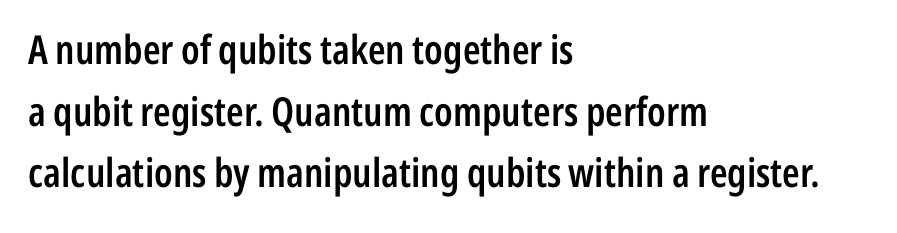
This is the regular roman posture of the typeface. Does the type have serifs? No, each stem ends abruptly. Just letters on the line, the space beneath them empty. The type is set solid horizontally, with unmodified tracking. The paragraph has a hard left edge and a soft right edge.
